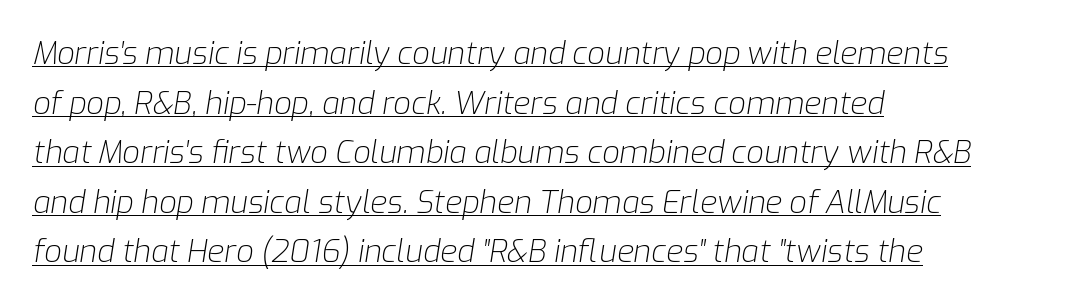
{"italic": "yes", "lean": "right", "slant_degrees": 9, "bold": "no", "weight": "light", "width": "normal", "stroke_contrast": "low", "x_height": "medium", "monospaced": "no", "underline": "yes", "align": "left", "line_spacing": "normal", "line_spacing_ratio": 1.6, "letter_spacing": "normal", "letter_spacing_em": 0.0, "glyph_px": 31}
